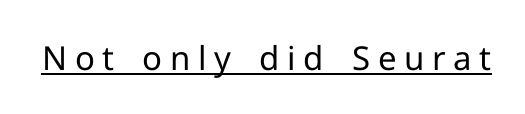
{"serif": "no", "italic": "no", "bold": "no", "weight": "regular", "width": "normal", "stroke_contrast": "low", "x_height": "medium", "monospaced": "no", "underline": "yes", "letter_spacing": "wide", "letter_spacing_em": 0.23, "glyph_px": 33}
